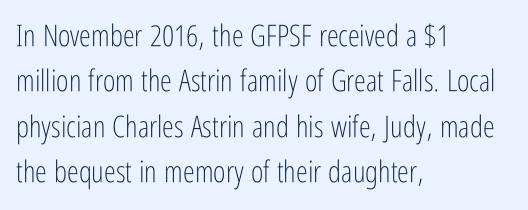
Q: Is the text bold? A: No.
Q: Is the text italic (slanted)? A: No, it is upright.
Q: Is the typeface a serif or a sans-serif typeface? A: Sans-serif.
Q: Is the text underlined? A: No.
Q: How is the paragraph aligned? A: Left-aligned.
Q: Is the spacing between letters normal or unusually wide? A: Normal.
Q: Is the spacing between lines tight, normal or loose? A: Normal.
Q: Width (condensed, normal, or wide)? A: Condensed.
Q: Stroke contrast? A: Low.
Q: x-height? A: Medium.
Q: Monospaced? A: No.
